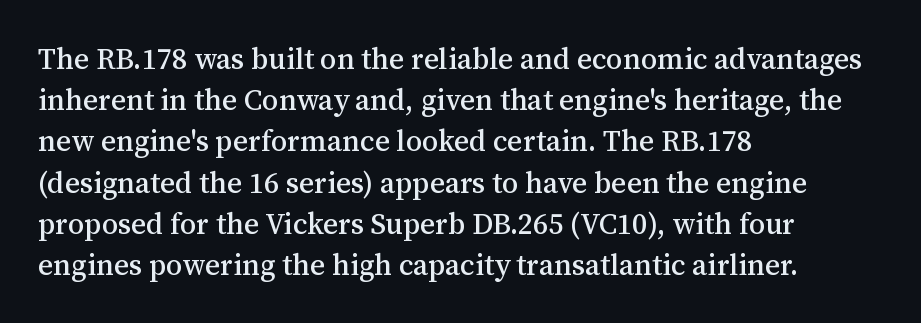
{"serif": "yes", "italic": "no", "width": "normal", "stroke_contrast": "medium", "x_height": "medium", "monospaced": "no", "underline": "no", "align": "left", "line_spacing": "normal", "line_spacing_ratio": 1.42, "letter_spacing": "normal", "letter_spacing_em": 0.0, "glyph_px": 29}
